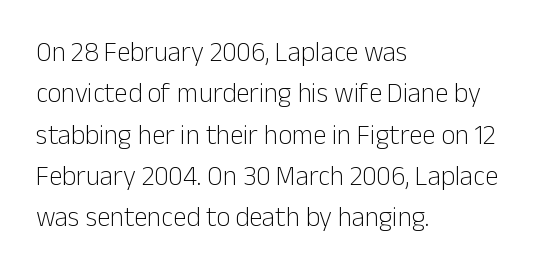
The image shows 27 px text type, upright; set left-aligned, normal line spacing (1.53x), normal letter spacing, not underlined.
